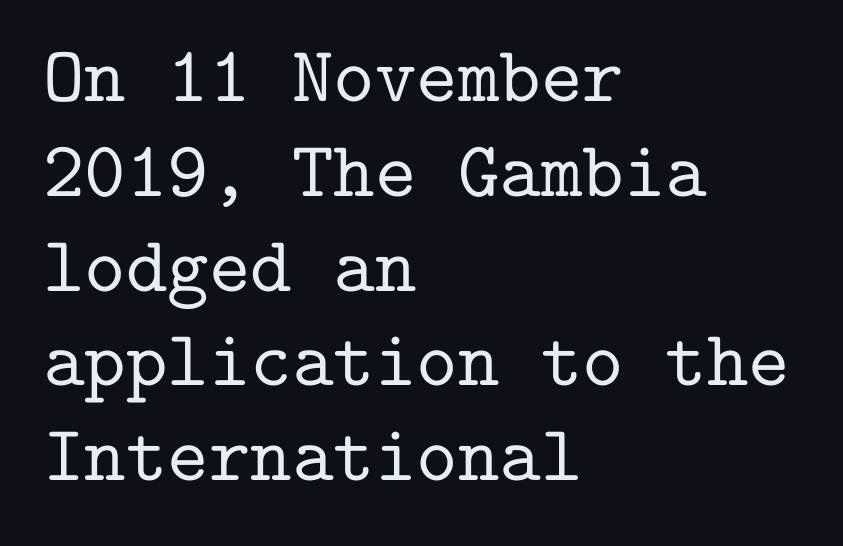
The gap between lines stays unmarked. Every character sits straight up, as roman type does. You could count columns in this text — the font is strictly monospaced. All the whitespace from short lines collects on the right.
